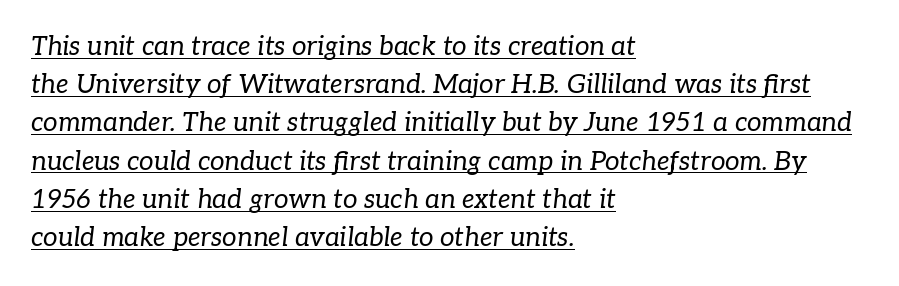
The image shows 26 px text type, italic (leaning right); set left-aligned, normal line spacing (1.47x), normal letter spacing, underlined.
